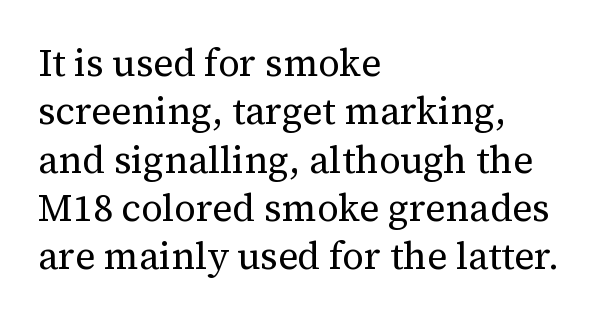
{"serif": "yes", "italic": "no", "bold": "no", "weight": "regular", "width": "normal", "stroke_contrast": "medium", "x_height": "medium", "monospaced": "no", "underline": "no", "align": "left", "line_spacing": "normal", "line_spacing_ratio": 1.27, "letter_spacing": "normal", "letter_spacing_em": 0.0, "glyph_px": 38}
